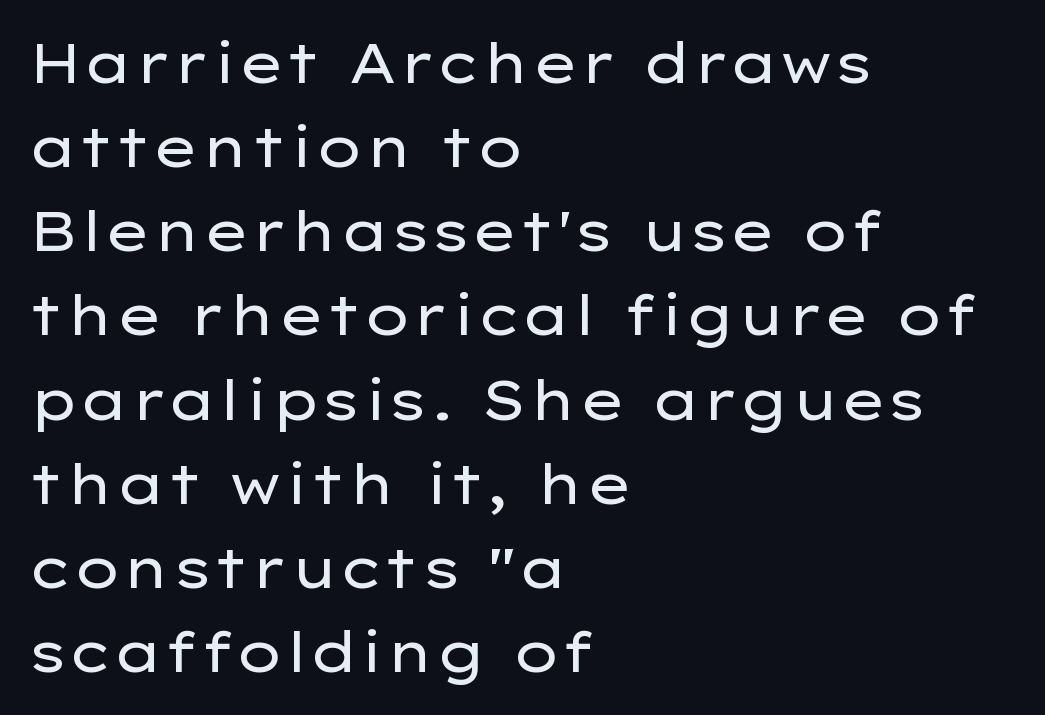
The rendering uses a moderate line-height, typical for paragraphs. Examine the stroke ends and you'll find no serifs. Each row of text sits above clean, open space. Alignment: flush left. Do the characters align in a grid? No, the font is proportional. Look at the tracking — it's just the regular setting, nothing added.
